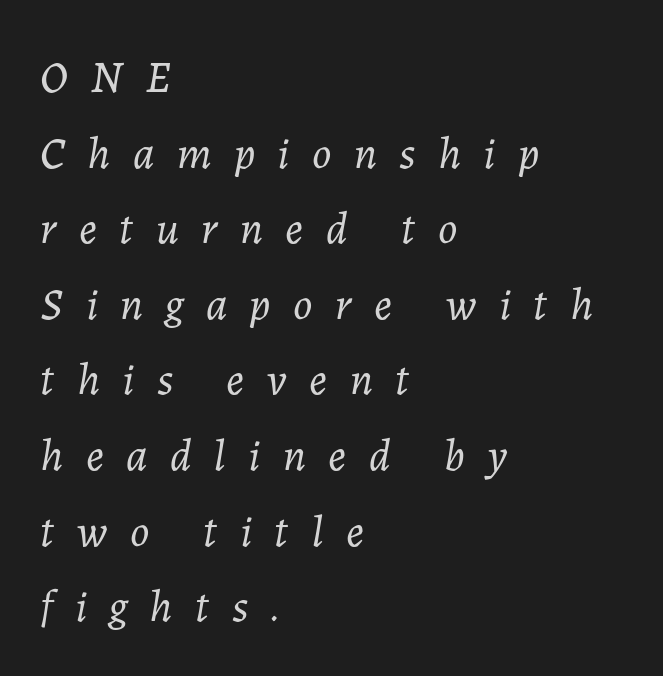
The text block is weighted toward the left margin, trailing off unevenly rightward. This rendering features lettering with no underline. In terms of letterspacing, this is a distinctly airy, spread setting. The whole block is typeset with a tilt. The leading is moderate, giving the passage an even texture.
